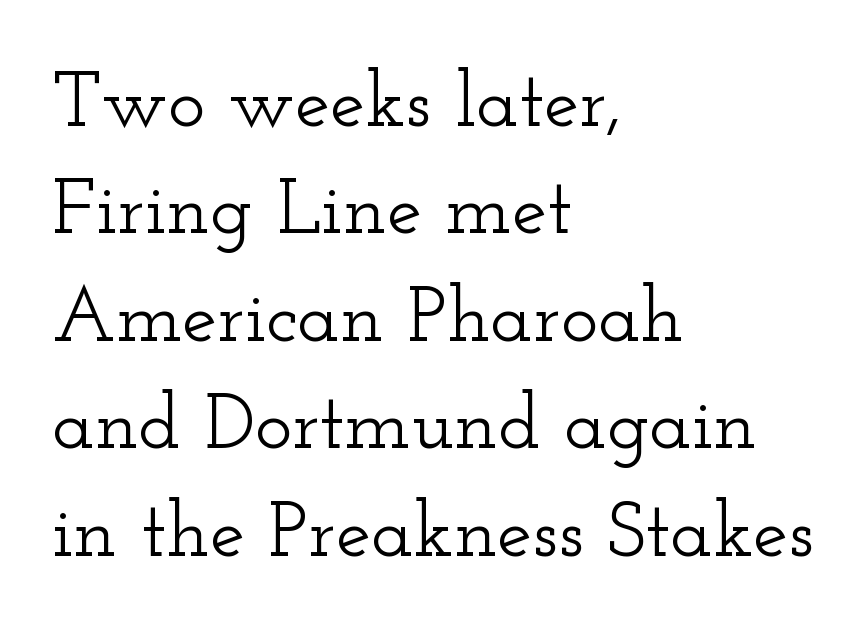
Q: Is the text italic (slanted)? A: No, it is upright.
Q: Is the typeface a serif or a sans-serif typeface? A: Serif.
Q: Is the text underlined? A: No.
Q: How is the paragraph aligned? A: Left-aligned.
Q: Is the spacing between letters normal or unusually wide? A: Normal.
Q: Is the spacing between lines tight, normal or loose? A: Normal.
Q: Width (condensed, normal, or wide)? A: Wide.
Q: Stroke contrast? A: Low.
Q: x-height? A: Small.
Q: Monospaced? A: No.
